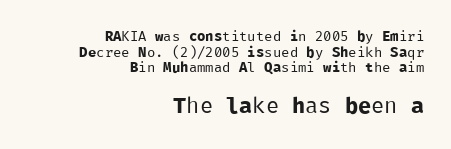
Posture: upright roman. There is no visible air inserted between adjacent glyphs. Between these two stacked blocks, the lower one wins on size. Each line ends at the same right margin while the left side varies.
